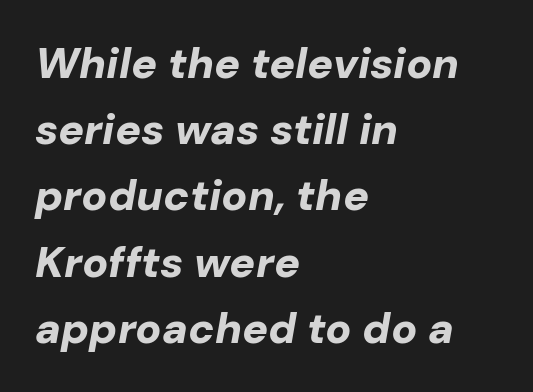
{"italic": "yes", "lean": "right", "slant_degrees": 10, "bold": "yes", "weight": "bold", "width": "normal", "stroke_contrast": "low", "x_height": "medium", "monospaced": "no", "underline": "no", "align": "left", "line_spacing": "normal", "line_spacing_ratio": 1.54, "letter_spacing": "normal", "letter_spacing_em": 0.0, "glyph_px": 43}
